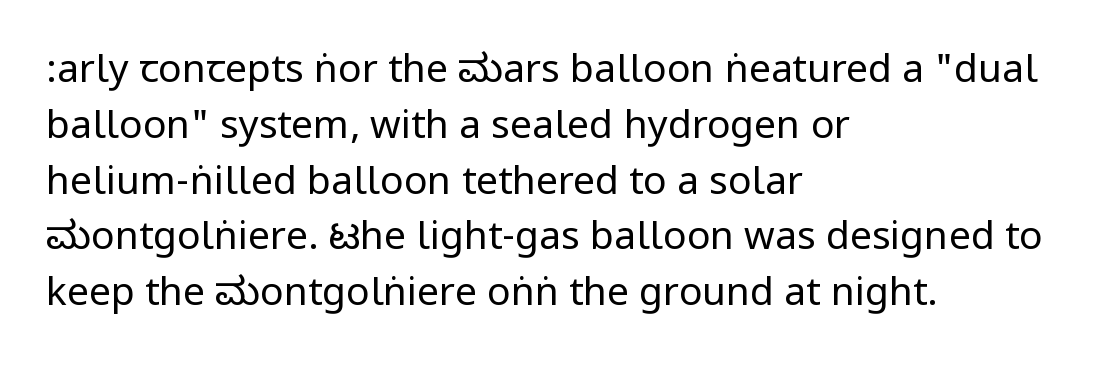
Tracking here is standard; glyphs follow each other at the usual distance. To sum up the face: it is a sans, with no serifs. You can tell it's not italic because the verticals are truly vertical. Type without underlining. Horizontal alignment here is leftward, the default for most running prose.
